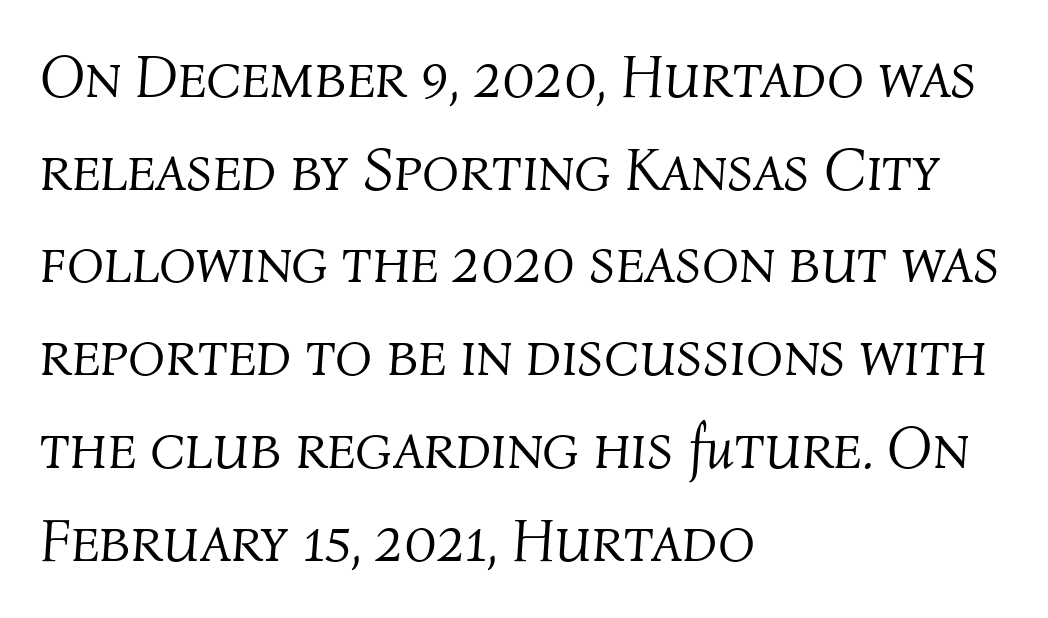
Beneath every word, the page is bare. The ragged edge is on the right, which tells us the setting is flush left. How are the letters spaced? Ordinarily, with no added tracking. A quiet, ordinary-to-light weight characterises the typeface. Notice how descenders clear the ascenders below comfortably — that's standard leading.
